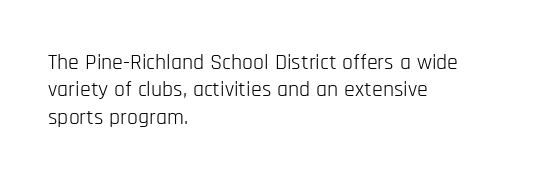
{"italic": "no", "bold": "no", "underline": "no", "align": "left", "line_spacing_ratio": 1.24, "letter_spacing": "normal", "letter_spacing_em": 0.0, "glyph_px": 22}
